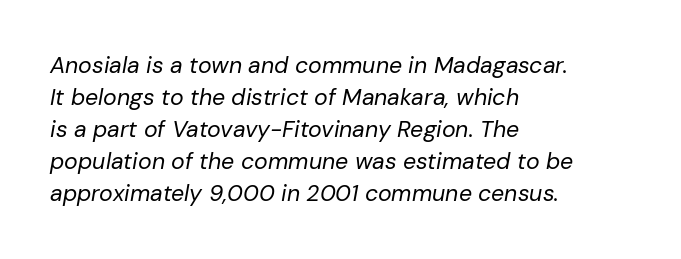
Heaviness? Minimal to ordinary, like unemphasized prose. Each line starts at the same left margin while the right side varies. The letters sit at their default tracking, neither squeezed nor spread. This rendering features lettering with no underline. The passage shown stacks its lines at a standard gap.
